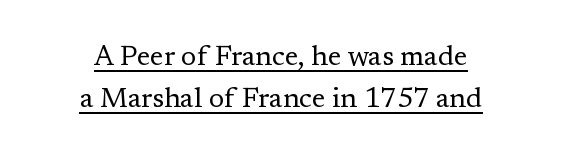
Line starts and ends both wander, symmetrically. Students, note that the glyphs here touch the page at normal intervals. Every character sits straight up, as roman type does. Every word sits above its own underline. Note the varied advance widths — an 'i' is clearly narrower than an 'm'. Caption: face not bold, strokes unweighted.
